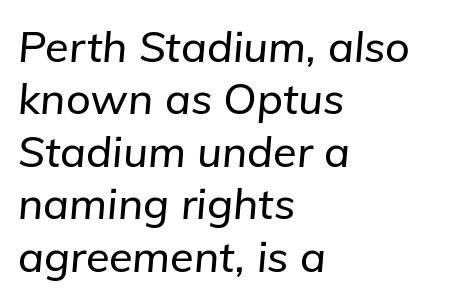
{"italic": "yes", "lean": "right", "slant_degrees": 5, "width": "normal", "stroke_contrast": "low", "x_height": "medium", "monospaced": "no", "underline": "no", "align": "left", "line_spacing_ratio": 1.22, "letter_spacing": "normal", "letter_spacing_em": 0.0, "glyph_px": 43}
